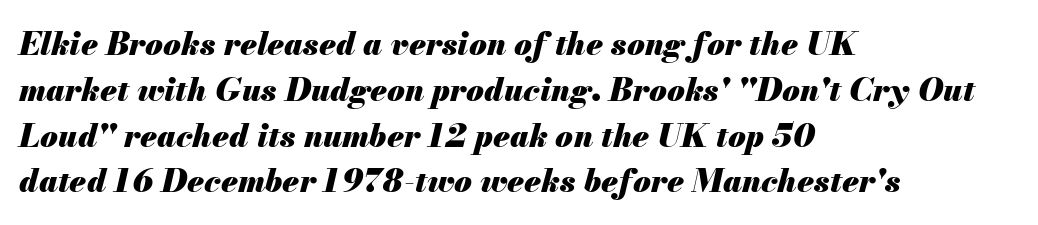
The image shows 32 px heavy type, italic (leaning right); set left-aligned, normal line spacing (1.43x), normal letter spacing, not underlined; medium stroke contrast and a small x-height.
